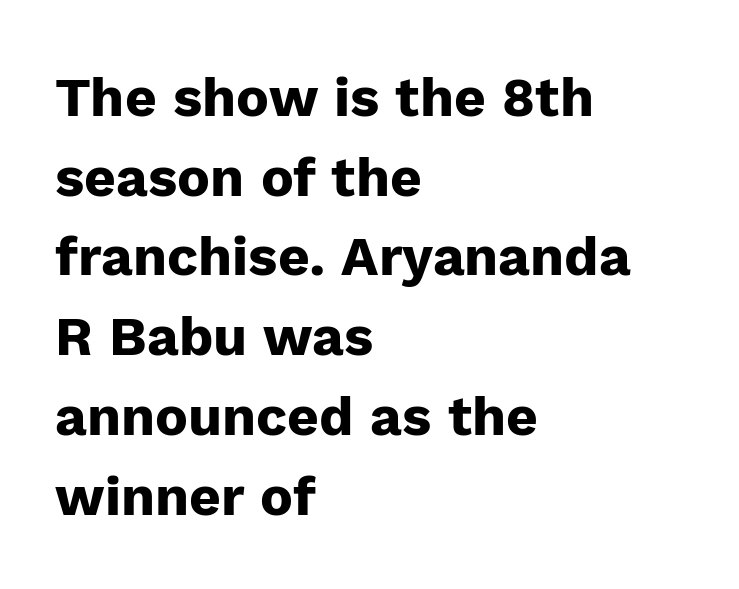
The typesetter chose a ragged-right arrangement here. Check under the words: just untouched page. Between one letter and the next there's only the usual sliver of space. Heavy, bold letterforms.
